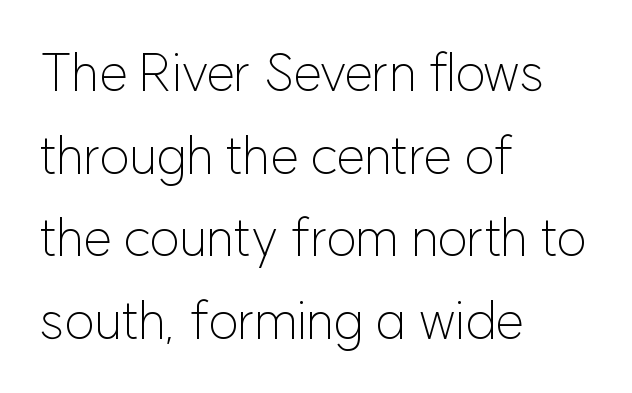
Q: Is the text bold? A: No.
Q: Is the text italic (slanted)? A: No, it is upright.
Q: Is the typeface a serif or a sans-serif typeface? A: Sans-serif.
Q: Is the text underlined? A: No.
Q: How is the paragraph aligned? A: Left-aligned.
Q: Is the spacing between letters normal or unusually wide? A: Normal.
Q: Is the spacing between lines tight, normal or loose? A: Normal.
Q: Width (condensed, normal, or wide)? A: Normal.
Q: Stroke contrast? A: Low.
Q: x-height? A: Medium.
Q: Monospaced? A: No.
